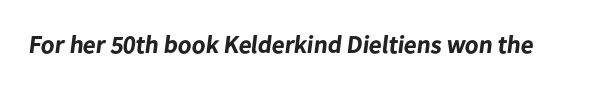
Q: Is the text bold? A: Yes.
Q: Is the text underlined? A: No.
Q: Is the spacing between letters normal or unusually wide? A: Normal.
